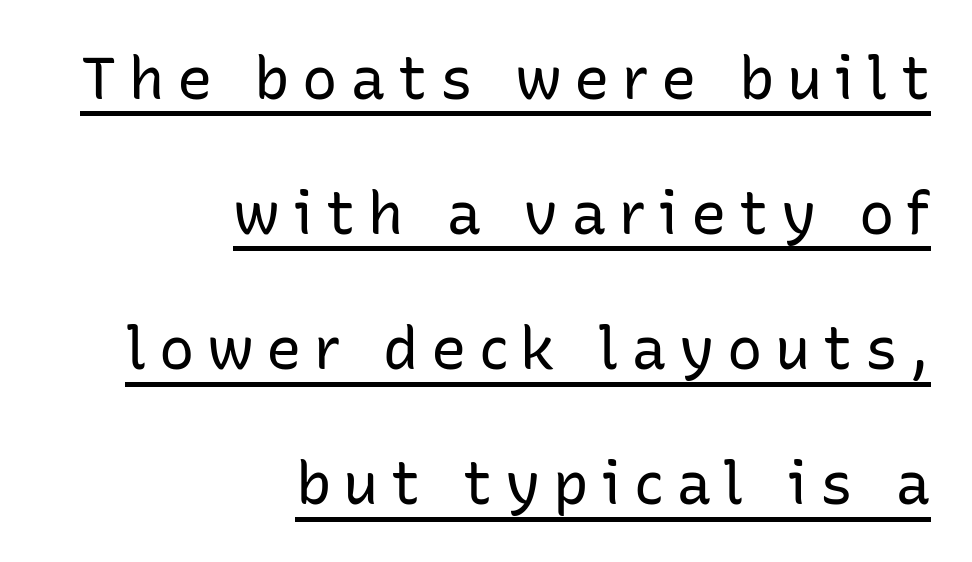
A typographer would call this underscored text. The letters advance in unequal steps, a hallmark of proportional type. The font is comparable to plain body text, perhaps lighter. The line texture is sparse and dotted thanks to wide tracking. All the whitespace from short lines collects on the left. These lines are composed in type without serifs.
